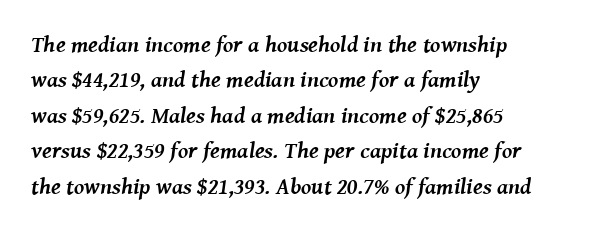
Q: Is the text bold? A: Yes.
Q: Is the text italic (slanted)? A: Yes, it leans right by about 8 degrees.
Q: Is the text underlined? A: No.
Q: How is the paragraph aligned? A: Left-aligned.
Q: Is the spacing between letters normal or unusually wide? A: Normal.
Q: Is the spacing between lines tight, normal or loose? A: Normal.
